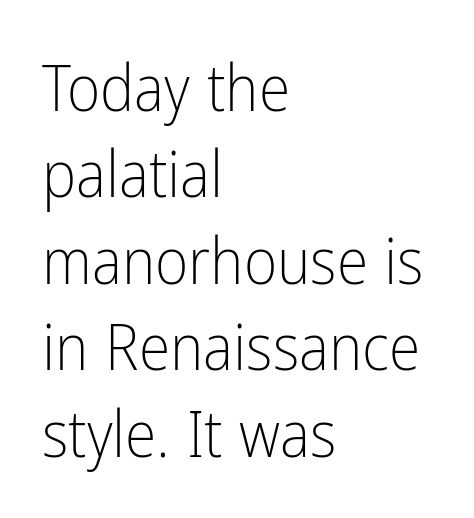
The image shows 64 px light, condensed sans-serif type, upright; set left-aligned, normal line spacing (1.35x), normal letter spacing, not underlined; low stroke contrast and a medium x-height.
